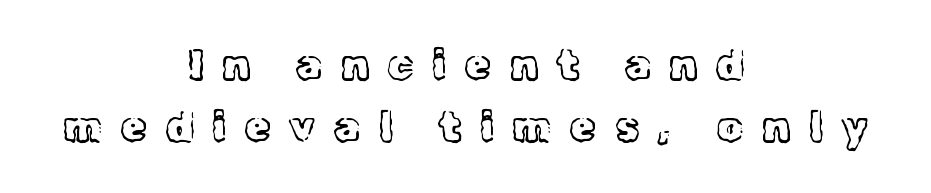
{"serif": "yes", "italic": "no", "bold": "no", "weight": "light", "width": "normal", "x_height": "medium", "monospaced": "no", "underline": "no", "align": "center", "line_spacing": "normal", "line_spacing_ratio": 1.52, "letter_spacing": "wide", "letter_spacing_em": 0.47, "glyph_px": 41}
